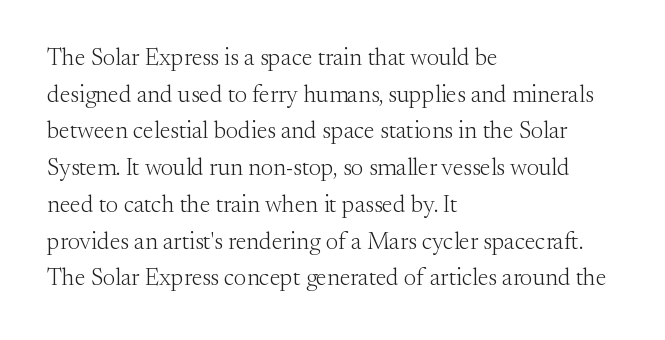
The image shows 24 px text type, upright; set left-aligned, normal line spacing (1.53x), normal letter spacing, not underlined.
